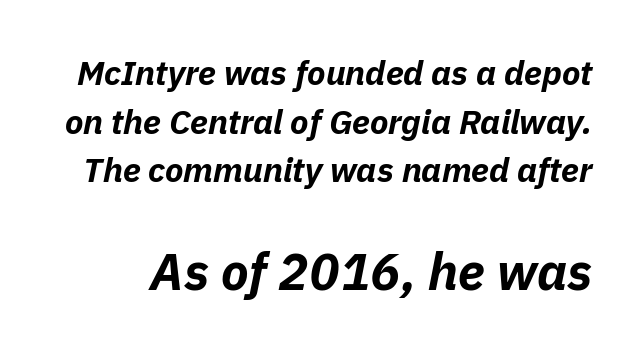
{"italic": "yes", "lean": "right", "slant_degrees": 11, "bold": "yes", "weight": "bold", "width": "normal", "stroke_contrast": "low", "x_height": "medium", "monospaced": "no", "underline": "no", "line_spacing": "normal", "line_spacing_ratio": 1.43, "letter_spacing": "normal", "letter_spacing_em": 0.0, "larger_block": "second", "size_ratio": 1.5, "glyph_px": 51}
